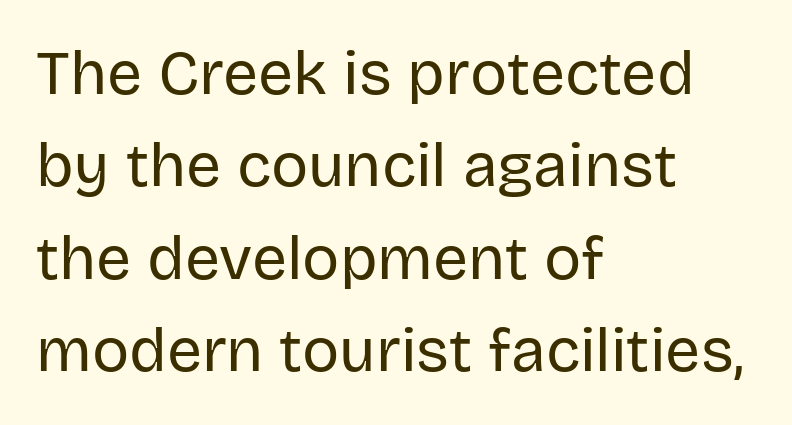
Character widths vary here, with narrow letters taking less room than wide ones. The lettering holds an erect, upright posture throughout. These lines are composed in type without serifs. Each new line begins a customary step beneath the previous one.
